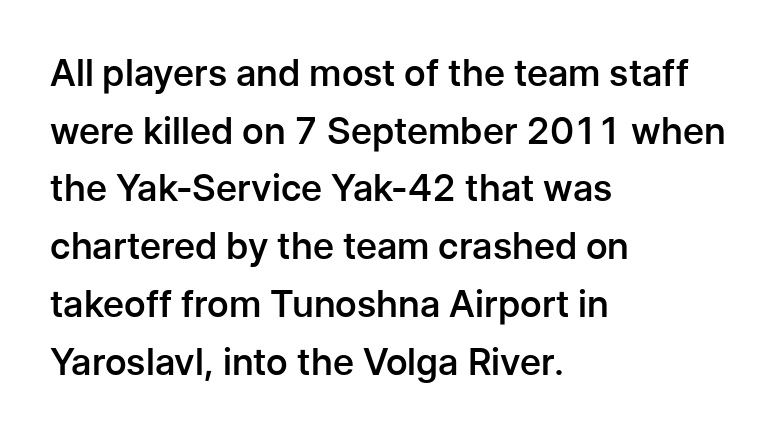
The image shows 37 px semibold sans-serif type, upright; set left-aligned, normal line spacing (1.56x), normal letter spacing, not underlined; low stroke contrast and a medium x-height.
